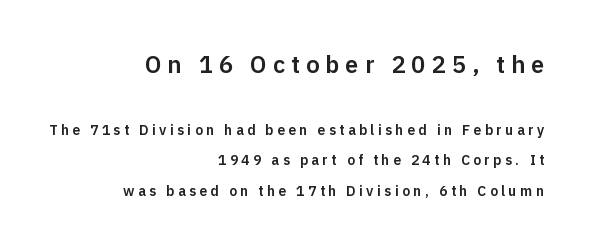
The image shows 24 px text type, upright; set right-aligned, loose line spacing (2.18x), unusually wide letter spacing (+0.24 em), not underlined; the first (top) block is 1.71x larger.
